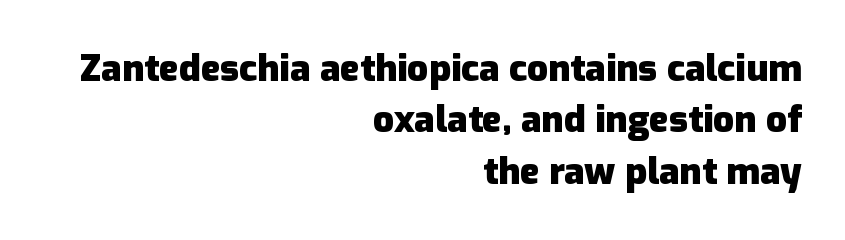
{"serif": "no", "italic": "no", "bold": "yes", "weight": "heavy", "width": "normal", "stroke_contrast": "low", "x_height": "medium", "monospaced": "no", "underline": "no", "align": "right", "line_spacing": "normal", "line_spacing_ratio": 1.39, "letter_spacing": "normal", "letter_spacing_em": 0.0, "glyph_px": 37}
